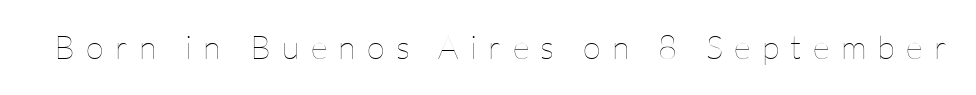
Each letter keeps its own natural width here, so spacing adapts to shape. The axis of the letterforms is exactly vertical. The strokes carry an ordinary text weight at most. Is the letter spacing exaggerated? Yes — the characters are pushed far apart. Glance below the letters and you will spot only blank space.
